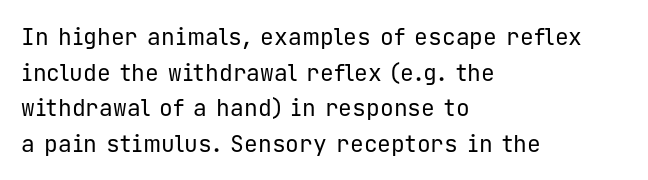
Q: Is the text bold? A: No.
Q: Is the text italic (slanted)? A: No, it is upright.
Q: Is the text underlined? A: No.
Q: How is the paragraph aligned? A: Left-aligned.
Q: Is the spacing between letters normal or unusually wide? A: Normal.
Q: Is the spacing between lines tight, normal or loose? A: Normal.
